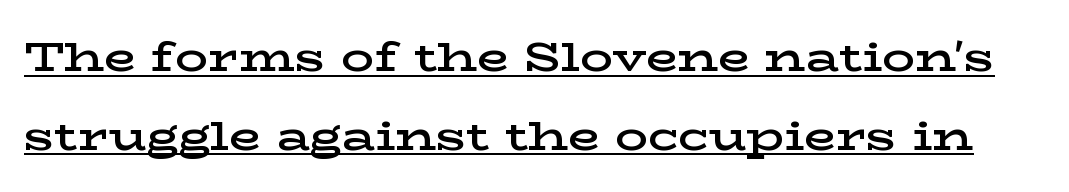
Q: Is the text bold? A: Semi-bold.
Q: Is the text italic (slanted)? A: No, it is upright.
Q: Is the typeface a serif or a sans-serif typeface? A: Serif.
Q: Is the text underlined? A: Yes.
Q: Is the spacing between letters normal or unusually wide? A: Normal.
Q: Is the spacing between lines tight, normal or loose? A: Loose.
Q: Width (condensed, normal, or wide)? A: Wide.
Q: Stroke contrast? A: Low.
Q: x-height? A: Medium.
Q: Monospaced? A: No.
